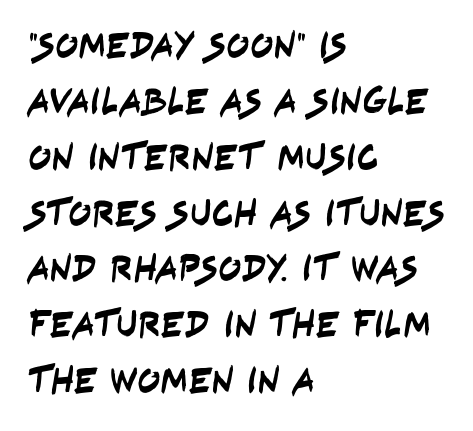
Between one letter and the next there's only the usual sliver of space. Where is the straight margin? On the left. Letterform terminals end flat and unadorned throughout the passage. Think of a printed novel: that variable character pitch is what you see here. This sample keeps an unexceptional amount of space between lines.
